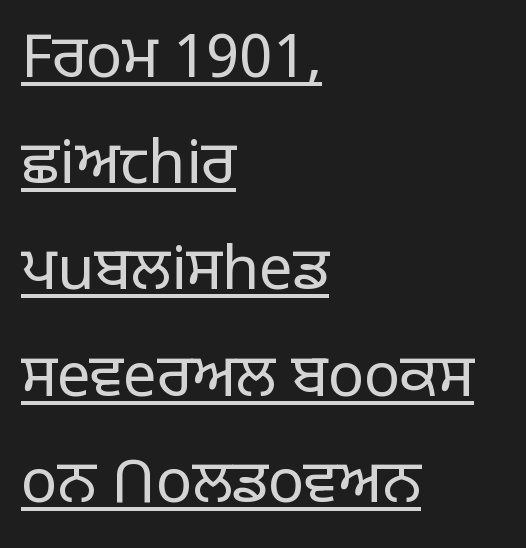
The image shows 60 px light sans-serif type, upright; set left-aligned, line spacing 1.77x, normal letter spacing, underlined; low stroke contrast and a large x-height.
